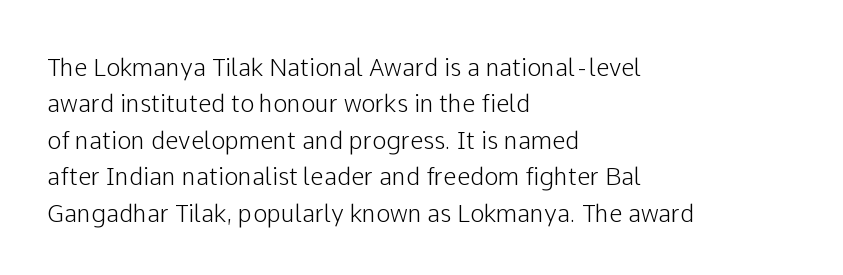
{"italic": "no", "underline": "no", "align": "left", "line_spacing": "normal", "line_spacing_ratio": 1.52, "letter_spacing": "normal", "letter_spacing_em": 0.0, "glyph_px": 24}
